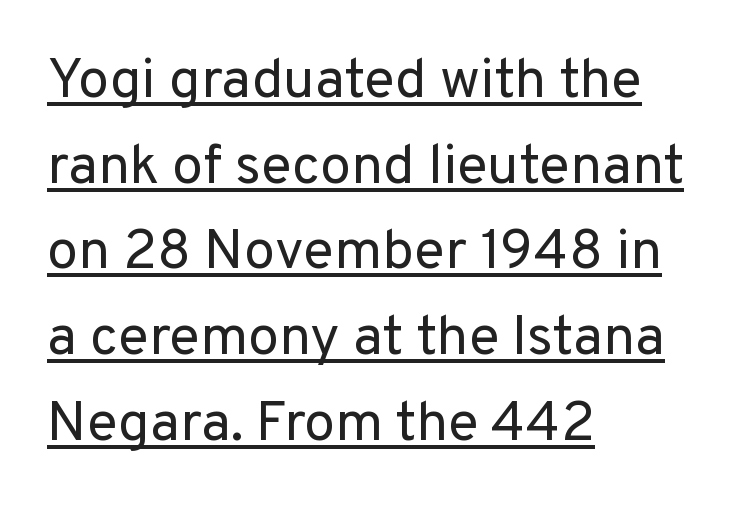
Q: Is the text bold? A: No.
Q: Is the text italic (slanted)? A: No, it is upright.
Q: Is the typeface a serif or a sans-serif typeface? A: Sans-serif.
Q: Is the text underlined? A: Yes.
Q: How is the paragraph aligned? A: Left-aligned.
Q: Is the spacing between letters normal or unusually wide? A: Normal.
Q: Is the spacing between lines tight, normal or loose? A: Normal.
Q: Width (condensed, normal, or wide)? A: Normal.
Q: Stroke contrast? A: Low.
Q: x-height? A: Medium.
Q: Monospaced? A: No.
